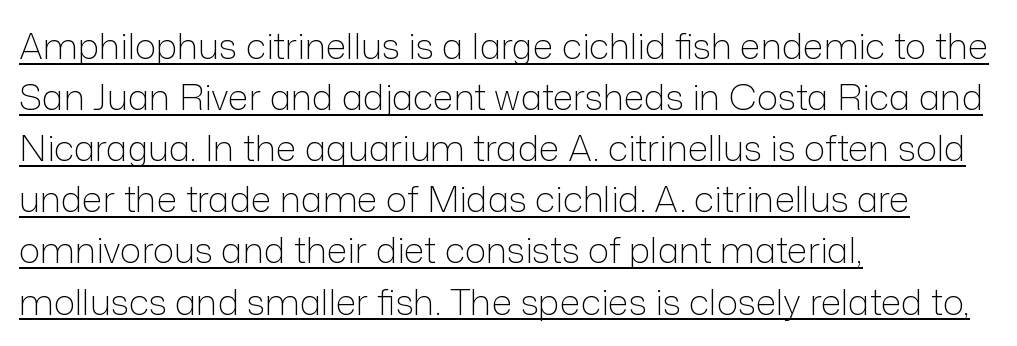
The image shows 36 px light sans-serif type, upright; set left-aligned, normal line spacing (1.42x), normal letter spacing, underlined; low stroke contrast and a medium x-height.
